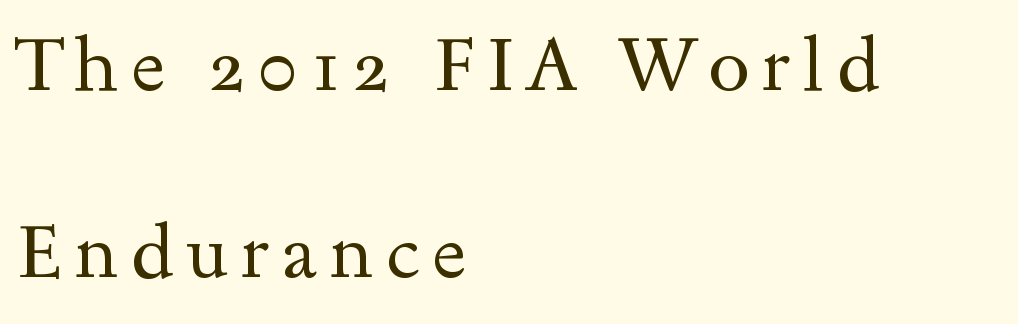
{"serif": "yes", "italic": "no", "bold": "no", "weight": "regular", "width": "wide", "x_height": "small", "monospaced": "no", "underline": "no", "align": "left", "line_spacing": "loose", "line_spacing_ratio": 2.49, "glyph_px": 75}
